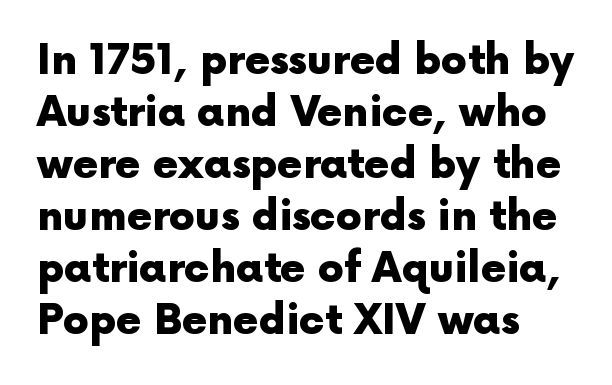
{"serif": "no", "italic": "no", "bold": "yes", "weight": "heavy", "width": "normal", "x_height": "medium", "monospaced": "no", "underline": "no", "align": "left", "line_spacing": "normal", "line_spacing_ratio": 1.27, "letter_spacing": "normal", "letter_spacing_em": 0.0, "glyph_px": 41}
